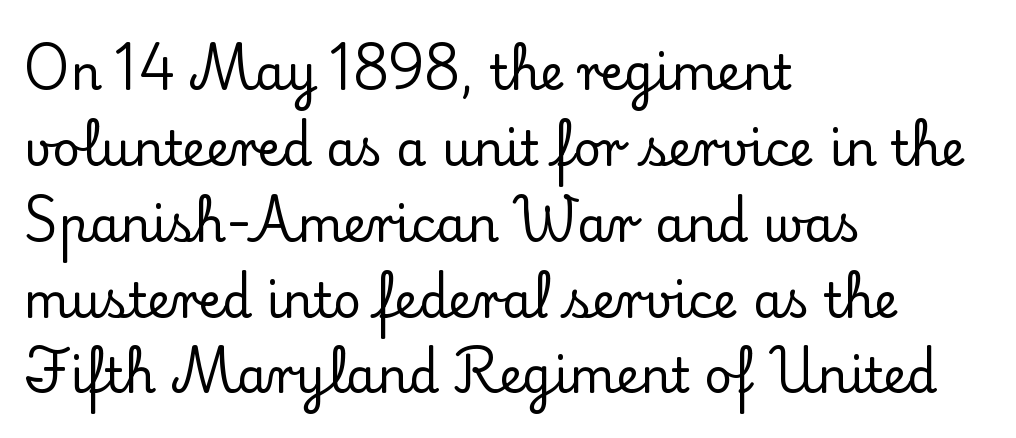
{"serif": "yes", "italic": "no", "width": "normal", "stroke_contrast": "low", "x_height": "small", "monospaced": "no", "underline": "no", "align": "left", "line_spacing": "normal", "line_spacing_ratio": 1.58, "letter_spacing": "normal", "letter_spacing_em": 0.0, "glyph_px": 48}
